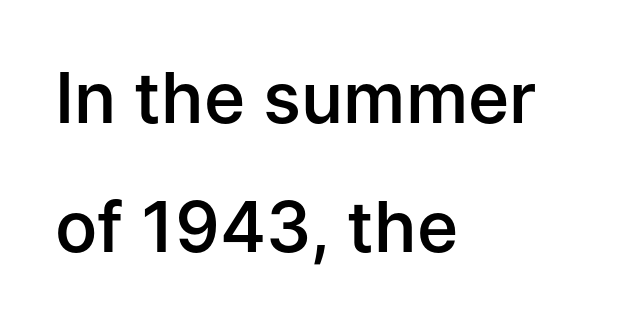
Q: Is the text bold? A: Semi-bold.
Q: Is the text italic (slanted)? A: No, it is upright.
Q: Is the typeface a serif or a sans-serif typeface? A: Sans-serif.
Q: Is the text underlined? A: No.
Q: How is the paragraph aligned? A: Left-aligned.
Q: Is the spacing between letters normal or unusually wide? A: Normal.
Q: Width (condensed, normal, or wide)? A: Normal.
Q: Stroke contrast? A: Low.
Q: x-height? A: Medium.
Q: Monospaced? A: No.
